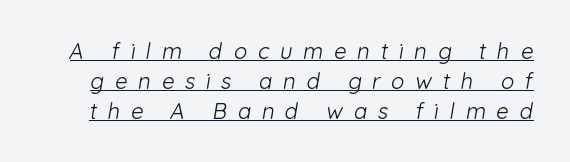
The gaps between neighbouring characters are conspicuously large. This rendering features underlined lettering. The leading is moderate, giving the passage an even texture. Ink coverage per letter is moderate at most.
